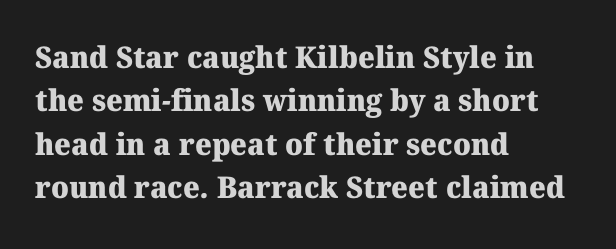
{"serif": "yes", "bold": "yes", "weight": "heavy", "width": "normal", "stroke_contrast": "medium", "x_height": "medium", "monospaced": "no", "underline": "no", "align": "left", "line_spacing": "normal", "line_spacing_ratio": 1.45, "letter_spacing": "normal", "letter_spacing_em": 0.0, "glyph_px": 30}
